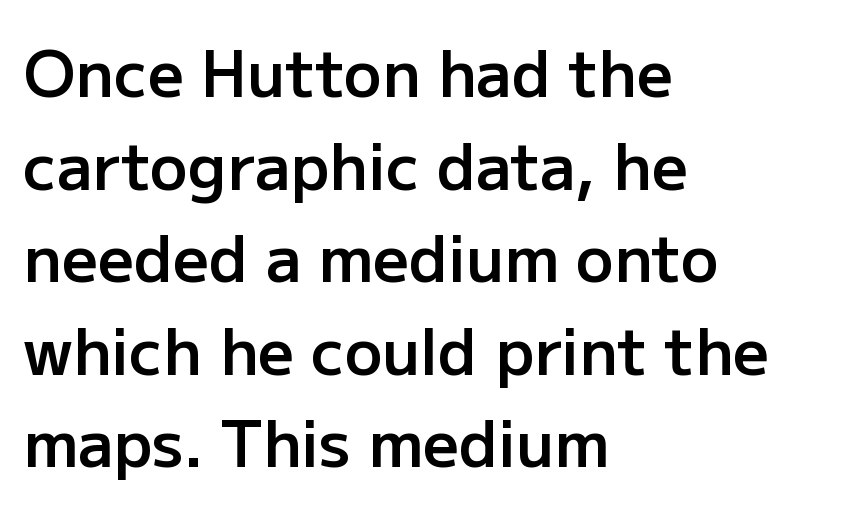
Q: Is the text bold? A: Semi-bold.
Q: Is the text italic (slanted)? A: No, it is upright.
Q: Is the typeface a serif or a sans-serif typeface? A: Sans-serif.
Q: Is the text underlined? A: No.
Q: How is the paragraph aligned? A: Left-aligned.
Q: Is the spacing between letters normal or unusually wide? A: Normal.
Q: Is the spacing between lines tight, normal or loose? A: Normal.
Q: Width (condensed, normal, or wide)? A: Normal.
Q: Stroke contrast? A: Low.
Q: x-height? A: Medium.
Q: Monospaced? A: No.
